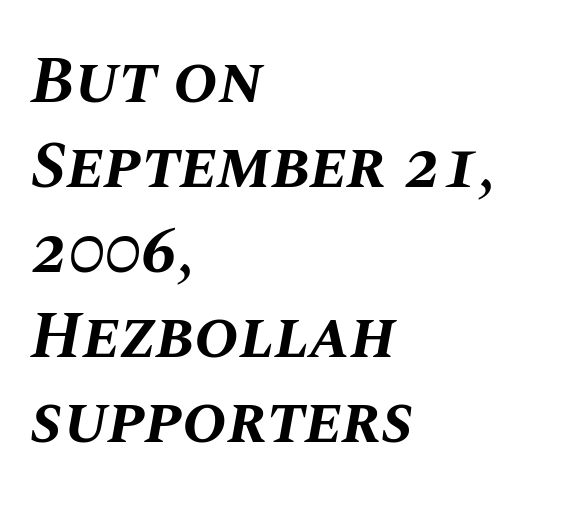
Q: Is the text bold? A: Yes.
Q: Is the text italic (slanted)? A: Yes, it leans right by about 10 degrees.
Q: Is the text underlined? A: No.
Q: How is the paragraph aligned? A: Left-aligned.
Q: Is the spacing between letters normal or unusually wide? A: Normal.
Q: Is the spacing between lines tight, normal or loose? A: Normal.
Q: Width (condensed, normal, or wide)? A: Normal.
Q: Stroke contrast? A: Medium.
Q: x-height? A: Large.
Q: Monospaced? A: No.
